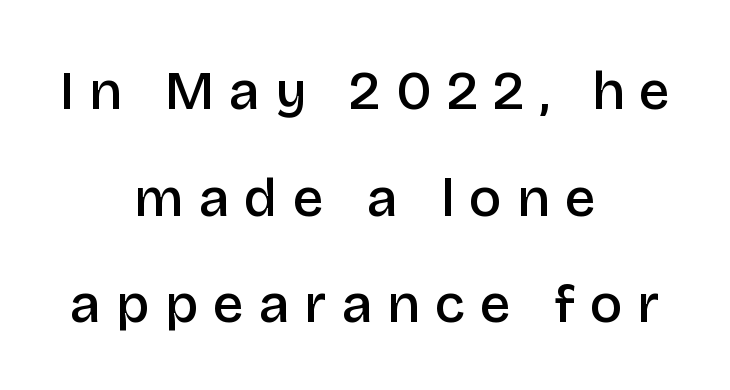
The leading is generous, giving the passage an open texture. Summary of weight: moderately heavy, a semibold. Beneath every word, the page is bare. You could only call the tracking loose — the letters float apart. Proportional: the letters do not fall into vertical columns.
